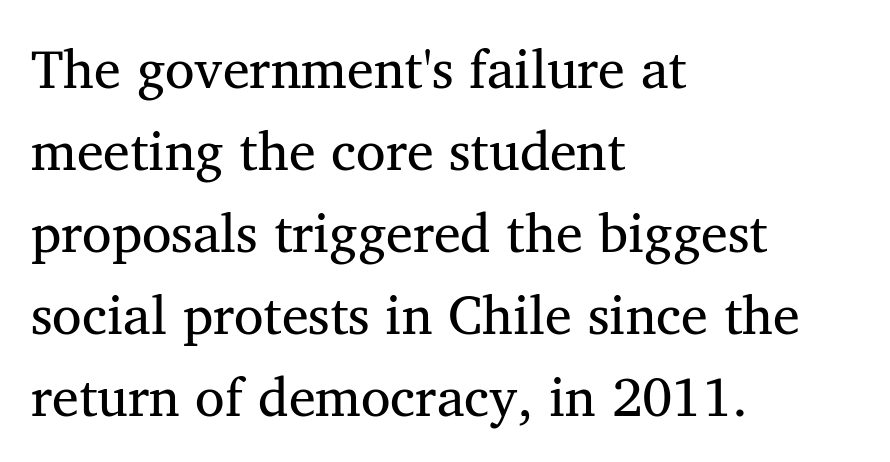
Q: Is the text bold? A: No.
Q: Is the text italic (slanted)? A: No, it is upright.
Q: Is the typeface a serif or a sans-serif typeface? A: Serif.
Q: Is the text underlined? A: No.
Q: How is the paragraph aligned? A: Left-aligned.
Q: Is the spacing between letters normal or unusually wide? A: Normal.
Q: Is the spacing between lines tight, normal or loose? A: Normal.
Q: Width (condensed, normal, or wide)? A: Normal.
Q: Stroke contrast? A: Medium.
Q: x-height? A: Medium.
Q: Monospaced? A: No.
